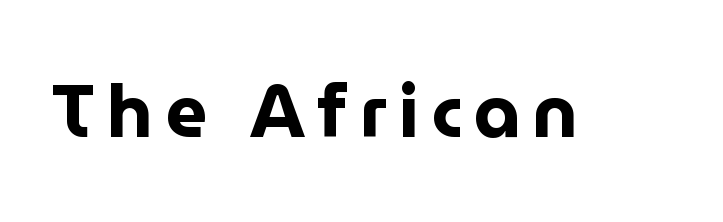
Q: Is the text bold? A: Yes.
Q: Is the text italic (slanted)? A: No, it is upright.
Q: Is the typeface a serif or a sans-serif typeface? A: Sans-serif.
Q: Is the text underlined? A: No.
Q: Width (condensed, normal, or wide)? A: Normal.
Q: Stroke contrast? A: Low.
Q: x-height? A: Medium.
Q: Monospaced? A: No.
